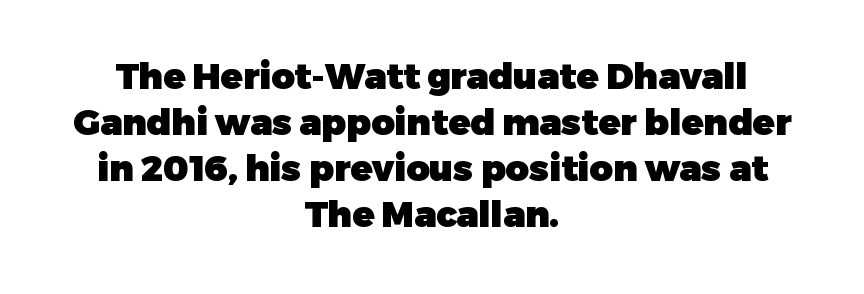
The image shows 36 px heavy sans-serif type, upright; set centered, normal line spacing (1.28x), normal letter spacing, not underlined; low stroke contrast and a medium x-height.
